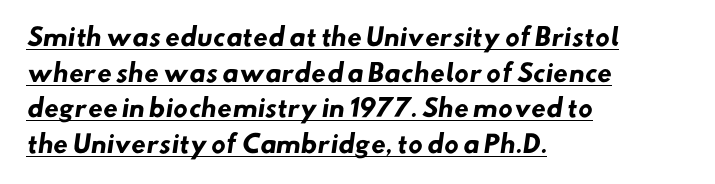
Q: Is the text bold? A: Yes.
Q: Is the text underlined? A: Yes.
Q: How is the paragraph aligned? A: Left-aligned.
Q: Is the spacing between letters normal or unusually wide? A: Normal.
Q: Is the spacing between lines tight, normal or loose? A: Normal.
